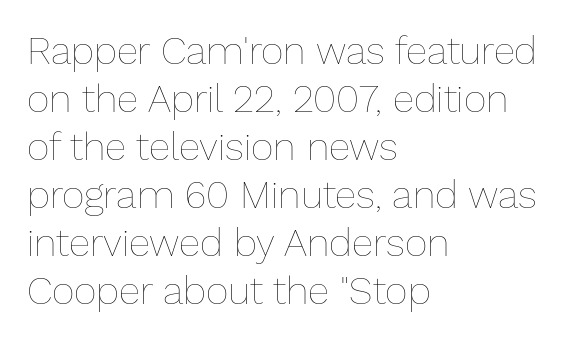
{"italic": "no", "bold": "no", "weight": "thin", "width": "normal", "stroke_contrast": "low", "x_height": "medium", "monospaced": "no", "underline": "no", "align": "left", "line_spacing_ratio": 1.23, "letter_spacing": "normal", "letter_spacing_em": 0.0, "glyph_px": 39}
